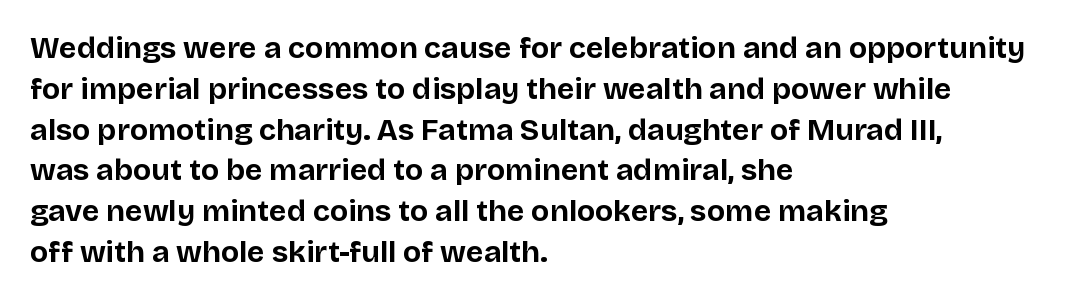
Q: Is the text bold? A: Yes.
Q: Is the text italic (slanted)? A: No, it is upright.
Q: Is the typeface a serif or a sans-serif typeface? A: Sans-serif.
Q: Is the text underlined? A: No.
Q: How is the paragraph aligned? A: Left-aligned.
Q: Is the spacing between letters normal or unusually wide? A: Normal.
Q: Is the spacing between lines tight, normal or loose? A: Normal.
Q: Width (condensed, normal, or wide)? A: Normal.
Q: Stroke contrast? A: Low.
Q: x-height? A: Large.
Q: Monospaced? A: No.
